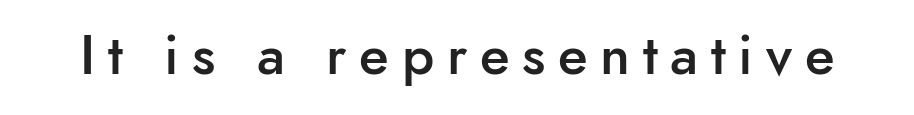
Q: Is the text bold? A: Semi-bold.
Q: Is the text italic (slanted)? A: No, it is upright.
Q: Is the typeface a serif or a sans-serif typeface? A: Sans-serif.
Q: Is the text underlined? A: No.
Q: Is the spacing between letters normal or unusually wide? A: Unusually wide.
Q: Width (condensed, normal, or wide)? A: Normal.
Q: Stroke contrast? A: Low.
Q: x-height? A: Small.
Q: Monospaced? A: No.
